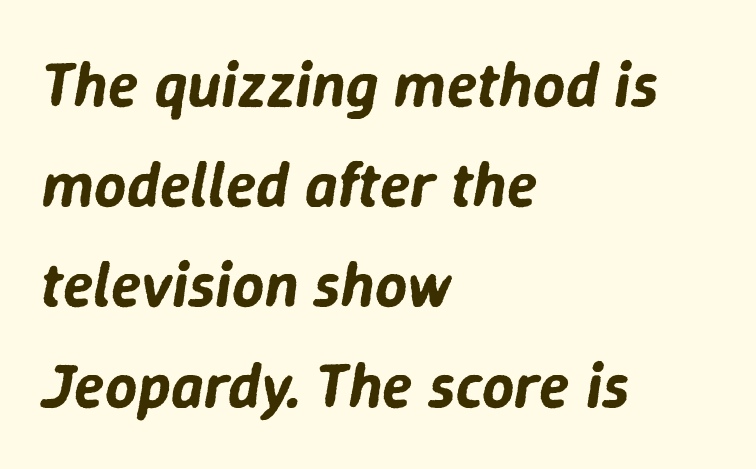
The image shows 63 px text type, italic (leaning right); set left-aligned, normal line spacing (1.59x), normal letter spacing, not underlined; low stroke contrast and a medium x-height.
